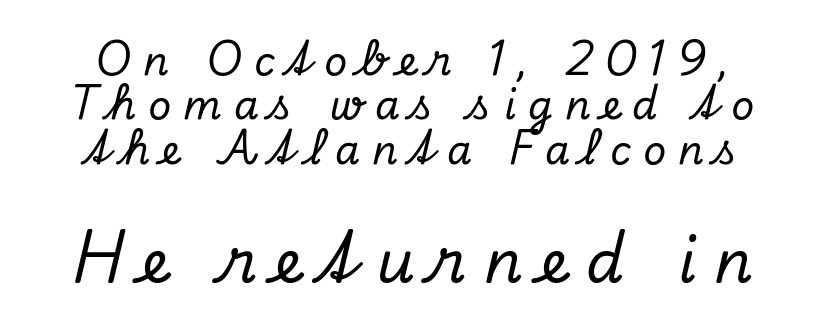
The image shows 60 px serif type, italic (leaning right); set centered, tight line spacing (1.11x), unusually wide letter spacing (+0.3 em), not underlined; the second (bottom) block is 1.5x larger; low stroke contrast and a small x-height.
